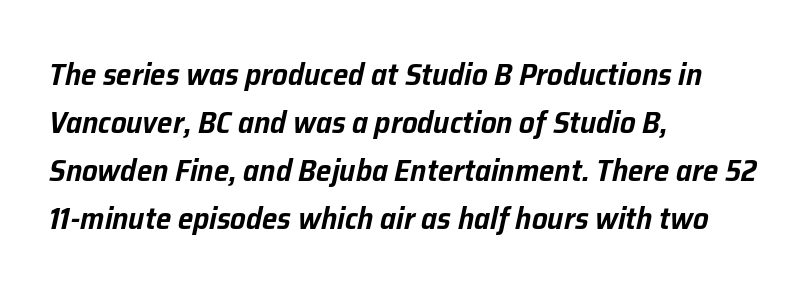
Q: Is the text italic (slanted)? A: Yes, it leans right by about 12 degrees.
Q: Is the text underlined? A: No.
Q: How is the paragraph aligned? A: Left-aligned.
Q: Is the spacing between letters normal or unusually wide? A: Normal.
Q: Is the spacing between lines tight, normal or loose? A: Normal.
Q: Width (condensed, normal, or wide)? A: Normal.
Q: Stroke contrast? A: Low.
Q: x-height? A: Medium.
Q: Monospaced? A: No.
